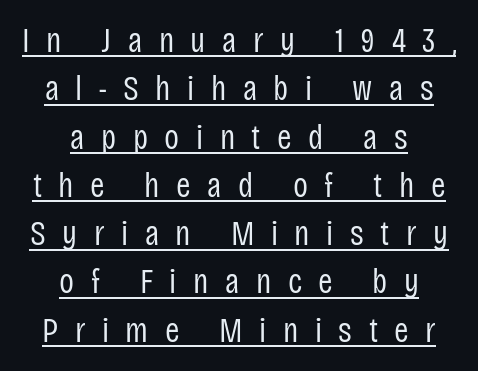
Q: Is the text bold? A: No.
Q: Is the text italic (slanted)? A: No, it is upright.
Q: Is the typeface a serif or a sans-serif typeface? A: Sans-serif.
Q: Is the text underlined? A: Yes.
Q: How is the paragraph aligned? A: Centered.
Q: Is the spacing between letters normal or unusually wide? A: Unusually wide.
Q: Is the spacing between lines tight, normal or loose? A: Normal.
Q: Width (condensed, normal, or wide)? A: Condensed.
Q: Stroke contrast? A: Low.
Q: x-height? A: Large.
Q: Monospaced? A: No.
